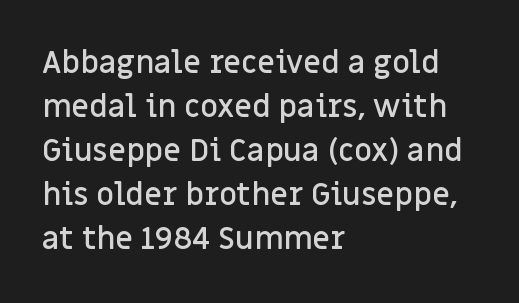
The image shows 31 px semibold sans-serif type, upright; set left-aligned, normal line spacing (1.42x), normal letter spacing, not underlined; low stroke contrast and a large x-height.
